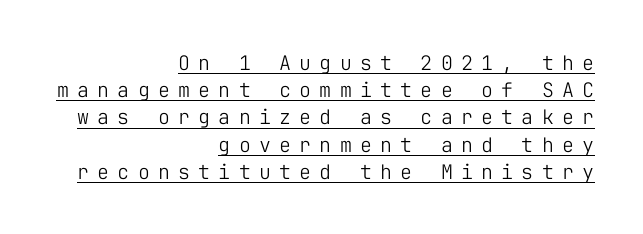
{"italic": "no", "bold": "no", "underline": "yes", "align": "right", "line_spacing": "normal", "line_spacing_ratio": 1.36, "letter_spacing": "wide", "letter_spacing_em": 0.41, "glyph_px": 20}
